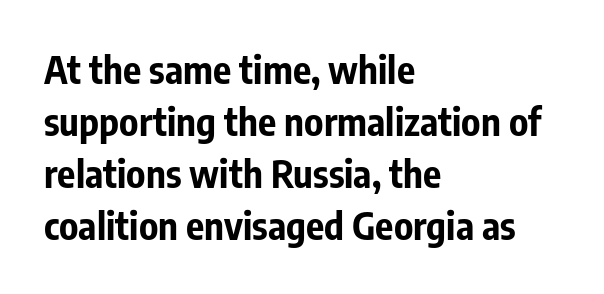
{"serif": "no", "italic": "no", "bold": "yes", "weight": "bold", "width": "condensed", "stroke_contrast": "low", "x_height": "medium", "monospaced": "no", "underline": "no", "align": "left", "line_spacing": "normal", "line_spacing_ratio": 1.37, "letter_spacing": "normal", "letter_spacing_em": 0.0, "glyph_px": 38}
